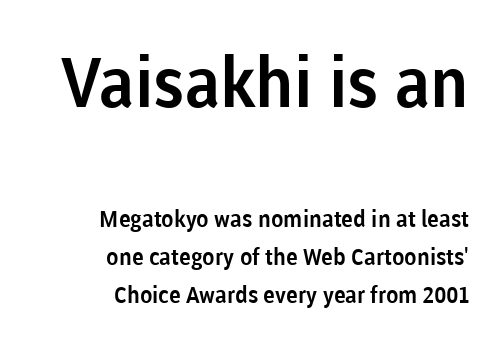
The image shows 69 px sans-serif type, upright; set right-aligned, normal line spacing (1.64x), normal letter spacing, not underlined; the first (top) block is 3.0x larger; low stroke contrast and a medium x-height.
